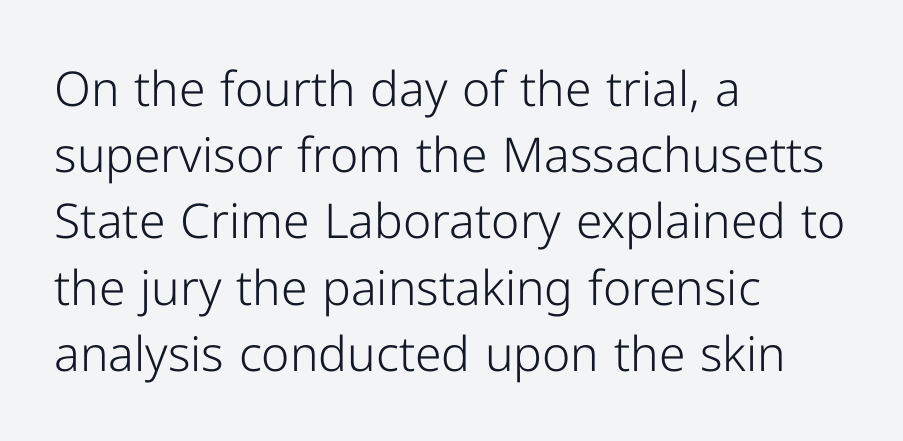
The image shows 48 px light sans-serif type, upright; set left-aligned, normal line spacing (1.38x), normal letter spacing, not underlined; low stroke contrast and a medium x-height.
